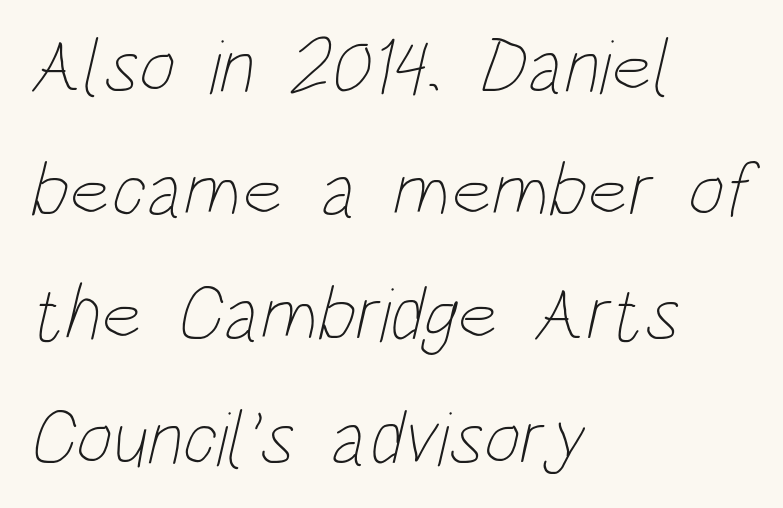
These lines are rendered in a variable-pitch font. Anything drawn beneath the words? Only blank space. Caption: face not bold, strokes unweighted. A typesetter would call this leading conventional body-copy spacing. Is the letter spacing exaggerated? No — it looks like the ordinary default.
